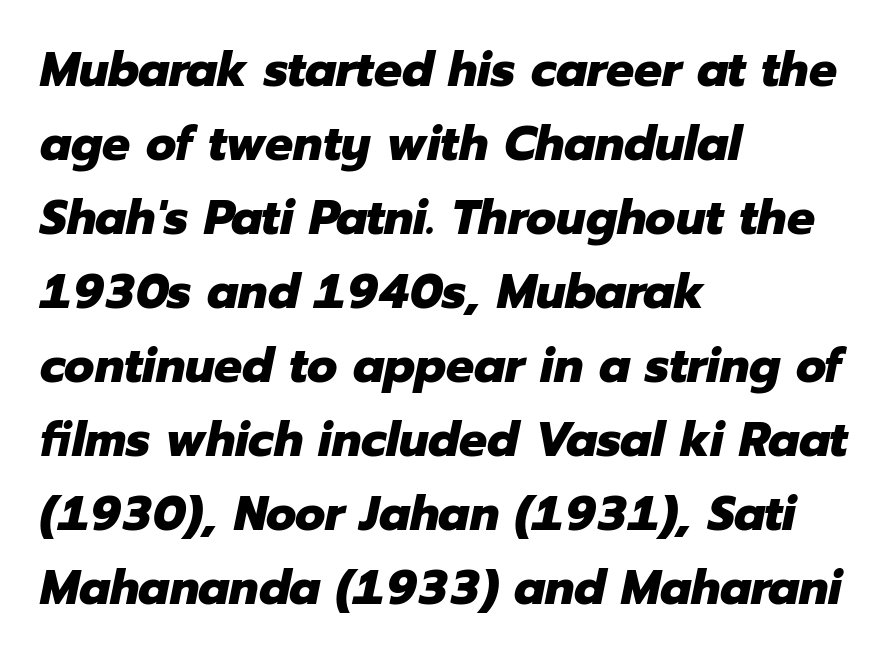
The image shows 49 px heavy type, italic (leaning right); set left-aligned, normal line spacing (1.51x), normal letter spacing, not underlined; low stroke contrast and a medium x-height.
